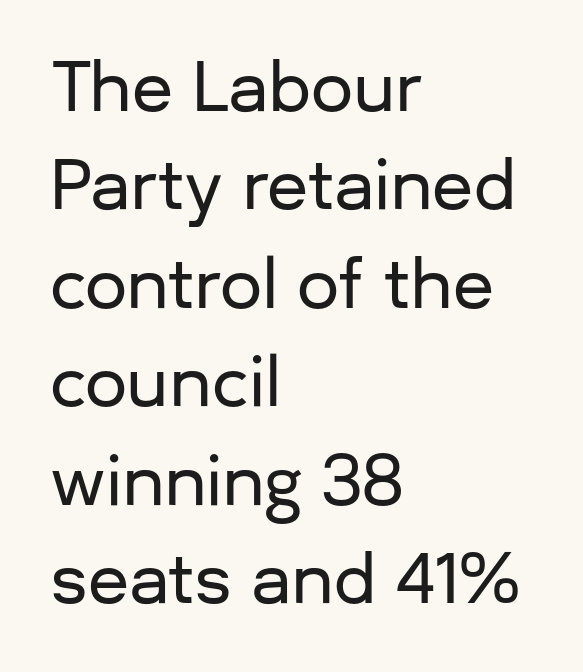
{"serif": "no", "italic": "no", "width": "normal", "stroke_contrast": "low", "x_height": "medium", "monospaced": "no", "underline": "no", "align": "left", "line_spacing": "normal", "line_spacing_ratio": 1.47, "letter_spacing": "normal", "letter_spacing_em": 0.0, "glyph_px": 67}
